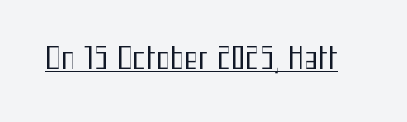
There is no visible air inserted between adjacent glyphs. Does the lettering tilt? It doesn't — this is upright. Varying glyph widths throughout — classic text-font behaviour. The font sits on the lighter half of the weight spectrum, regular included. The font family rendered here belongs to the sans-serif group. This sample carries an underscore along the baseline area.
